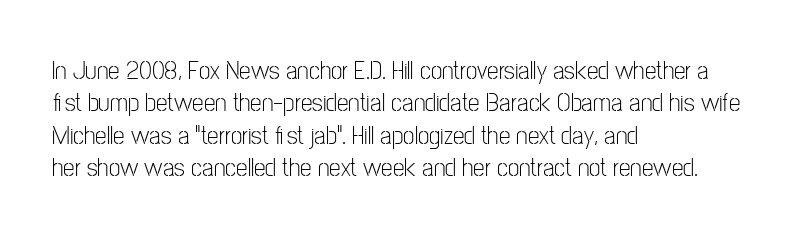
The image shows 26 px text type, upright; set left-aligned, normal line spacing (1.25x), normal letter spacing, not underlined.
